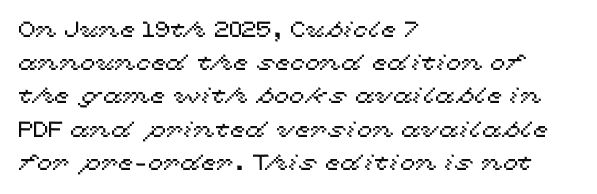
Q: Is the text italic (slanted)? A: Yes.
Q: Is the text underlined? A: No.
Q: How is the paragraph aligned? A: Left-aligned.
Q: Is the spacing between letters normal or unusually wide? A: Normal.
Q: Is the spacing between lines tight, normal or loose? A: Normal.
